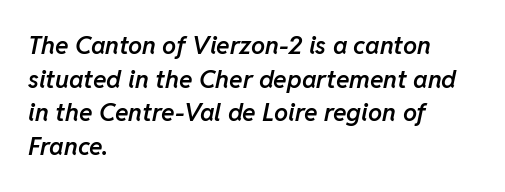
{"italic": "yes", "lean": "right", "slant_degrees": 11, "bold": "semi", "underline": "no", "align": "left", "line_spacing": "normal", "line_spacing_ratio": 1.35, "letter_spacing": "normal", "letter_spacing_em": 0.0, "glyph_px": 25}
